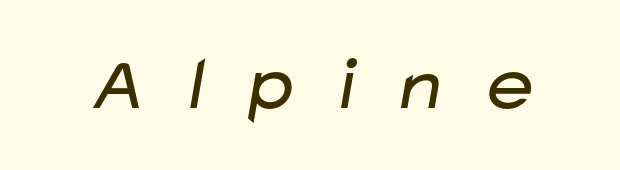
{"serif": "no", "bold": "no", "weight": "regular", "width": "wide", "stroke_contrast": "low", "x_height": "medium", "monospaced": "no", "underline": "no", "letter_spacing": "wide", "letter_spacing_em": 0.39, "glyph_px": 77}
